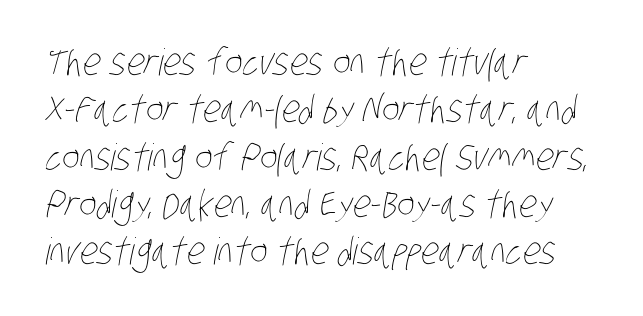
The image shows 37 px thin, condensed type; set left-aligned, normal line spacing (1.28x), normal letter spacing, not underlined; low stroke contrast and a large x-height.
